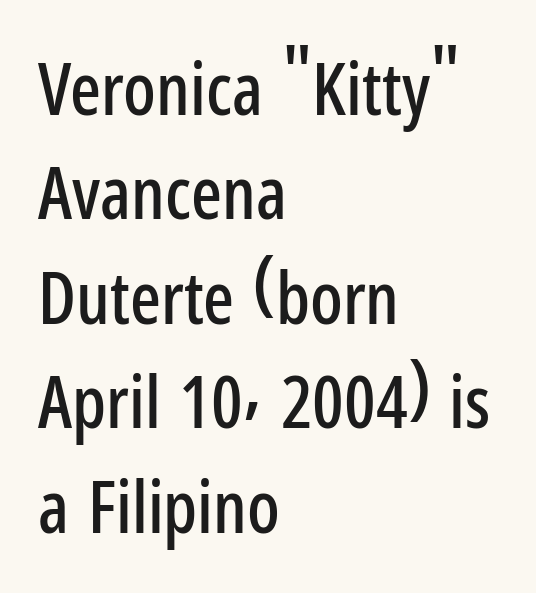
{"serif": "no", "italic": "no", "width": "condensed", "stroke_contrast": "low", "x_height": "medium", "monospaced": "no", "underline": "no", "align": "left", "line_spacing": "normal", "line_spacing_ratio": 1.45, "letter_spacing": "normal", "letter_spacing_em": 0.0, "glyph_px": 72}
